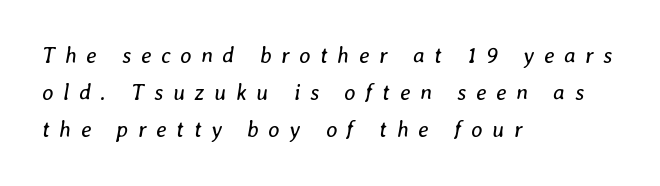
Bare-footed words on every line. Heft: none added — not bold. The block of text has a typical density, with ordinary space between rows. Looking at the ascenders, they clearly lean. The ragged edge is on the right, which tells us the setting is flush left. These lines have a slow, spaced-out rhythm from letter to letter.
